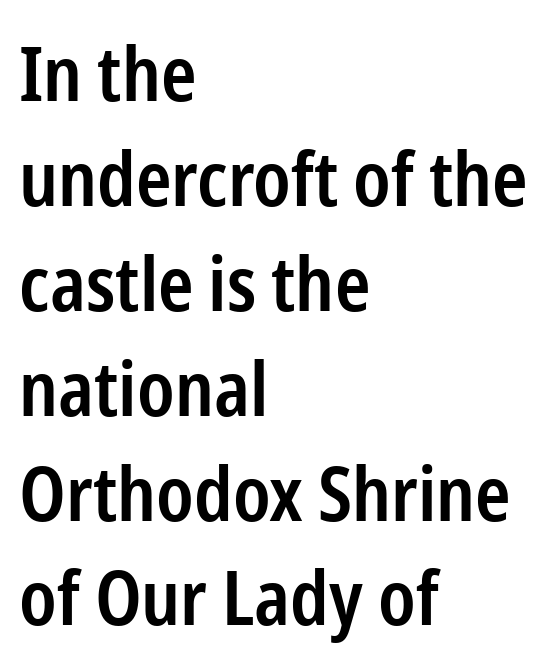
Q: Is the text bold? A: Semi-bold.
Q: Is the text italic (slanted)? A: No, it is upright.
Q: Is the typeface a serif or a sans-serif typeface? A: Sans-serif.
Q: Is the text underlined? A: No.
Q: How is the paragraph aligned? A: Left-aligned.
Q: Is the spacing between letters normal or unusually wide? A: Normal.
Q: Is the spacing between lines tight, normal or loose? A: Normal.
Q: Width (condensed, normal, or wide)? A: Condensed.
Q: Stroke contrast? A: Low.
Q: x-height? A: Medium.
Q: Monospaced? A: No.
